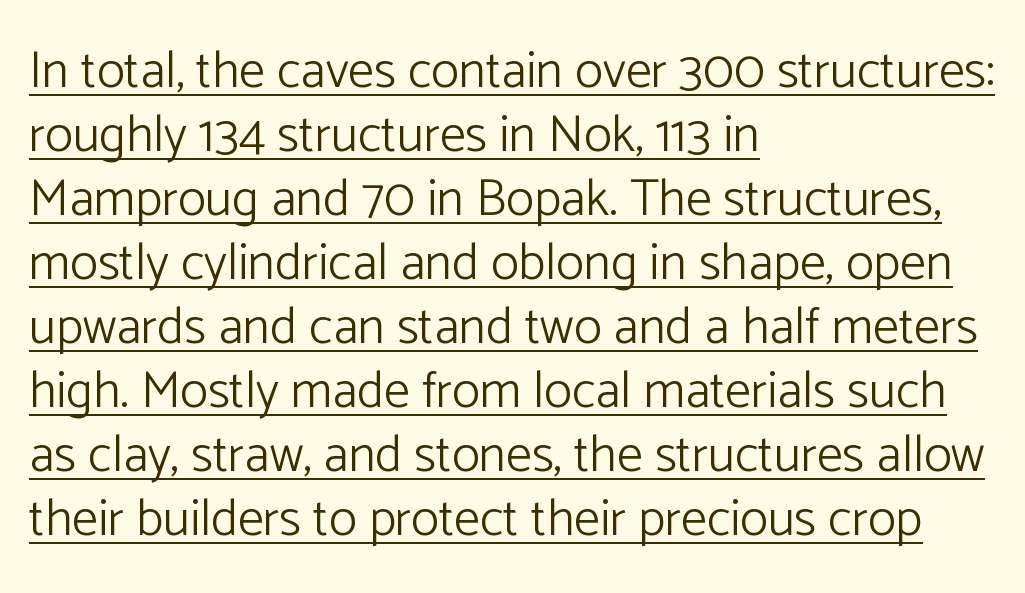
{"serif": "no", "italic": "no", "bold": "no", "weight": "light", "width": "normal", "stroke_contrast": "low", "x_height": "medium", "monospaced": "no", "underline": "yes", "align": "left", "line_spacing_ratio": 1.23, "letter_spacing": "normal", "letter_spacing_em": 0.0, "glyph_px": 52}
